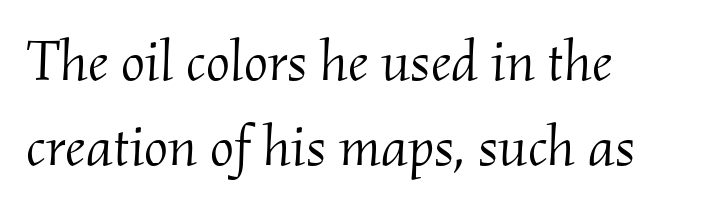
The tracking reads as untouched default to a designer's eye. The space directly below the letters is spotless. If you measured baseline to baseline, you'd find a middling distance. Weight: regular or lighter. In CSS terms this would be text-align: left. The letters carry serifs — small finishing strokes at the ends of their stems.
